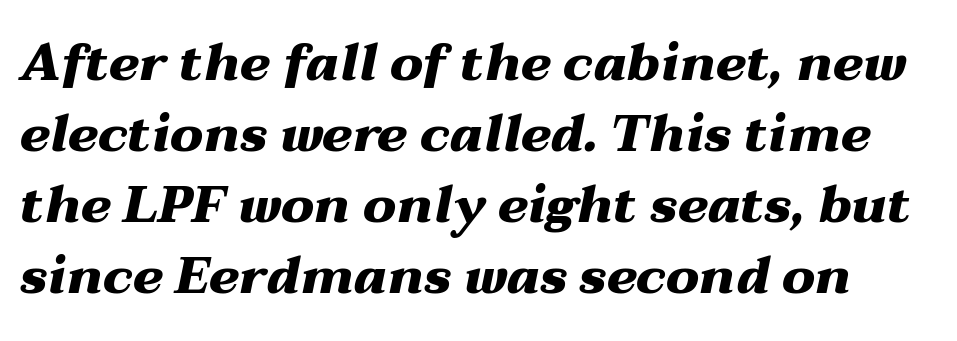
{"italic": "yes", "lean": "right", "slant_degrees": 12, "bold": "yes", "weight": "heavy", "width": "wide", "stroke_contrast": "medium", "x_height": "medium", "monospaced": "no", "underline": "no", "line_spacing": "normal", "line_spacing_ratio": 1.39, "letter_spacing": "normal", "letter_spacing_em": 0.0, "glyph_px": 51}
